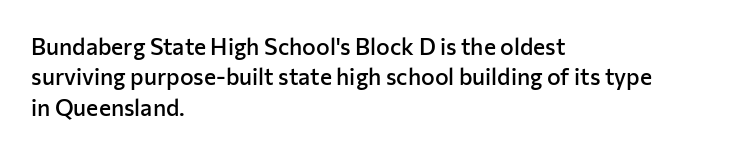
Q: Is the text bold? A: Semi-bold.
Q: Is the text italic (slanted)? A: No, it is upright.
Q: Is the text underlined? A: No.
Q: How is the paragraph aligned? A: Left-aligned.
Q: Is the spacing between letters normal or unusually wide? A: Normal.
Q: Is the spacing between lines tight, normal or loose? A: Normal.
